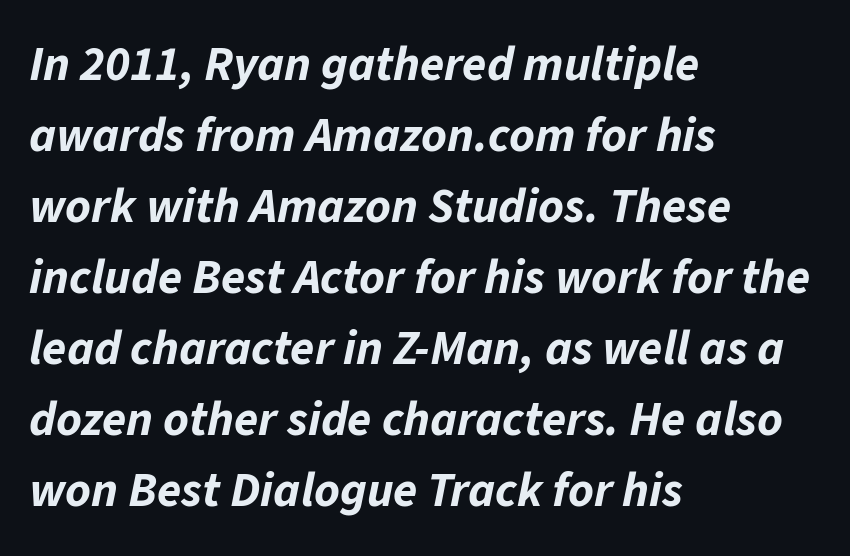
Q: Is the text bold? A: Yes.
Q: Is the text italic (slanted)? A: Yes, it leans right by about 11 degrees.
Q: Is the text underlined? A: No.
Q: How is the paragraph aligned? A: Left-aligned.
Q: Is the spacing between letters normal or unusually wide? A: Normal.
Q: Is the spacing between lines tight, normal or loose? A: Normal.
Q: Width (condensed, normal, or wide)? A: Normal.
Q: Stroke contrast? A: Low.
Q: x-height? A: Medium.
Q: Monospaced? A: No.
